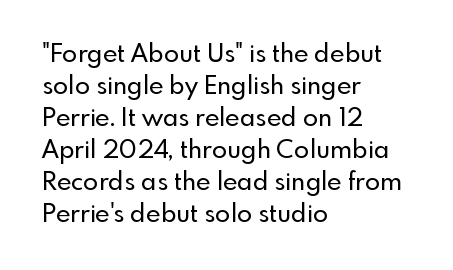
{"italic": "no", "underline": "no", "align": "left", "line_spacing": "normal", "line_spacing_ratio": 1.28, "letter_spacing": "normal", "letter_spacing_em": 0.0, "glyph_px": 25}
